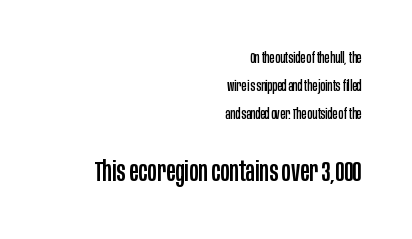
One glance says open: line gaps are wider than usual. Looks like regular typesetting: each glyph gets only the width it needs. Unlike italic type, these characters show no tilt at all. Nobody drew a line under any word here. The block sitting lower on the canvas is the one with enlarged characters.
